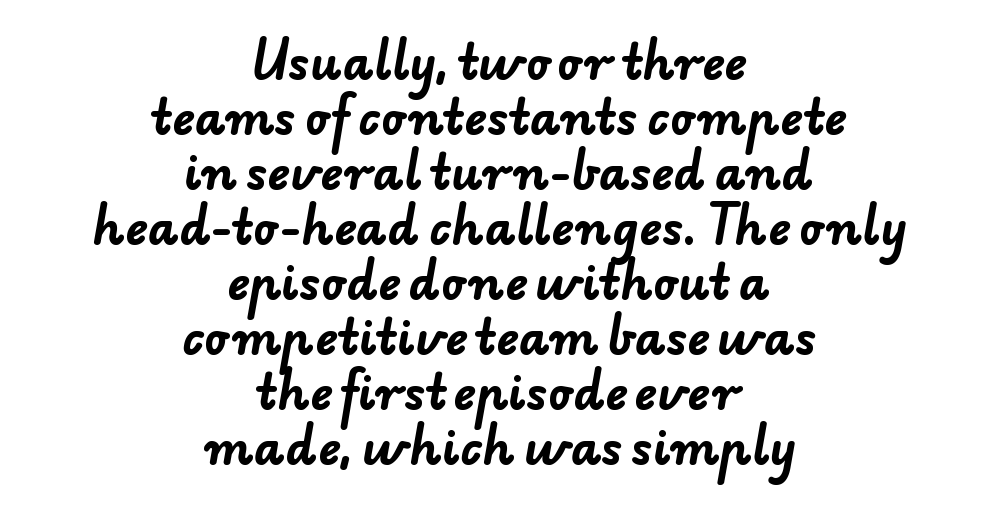
The passage shown is typeset with a sans-serif family. Descenders hang freely into open space. Do the characters align in a grid? No, the font is proportional. The paragraph shown floats in the horizontal middle. Summary of weight: heavy, a full bold. Students, note that the glyphs here touch the page at normal intervals.
